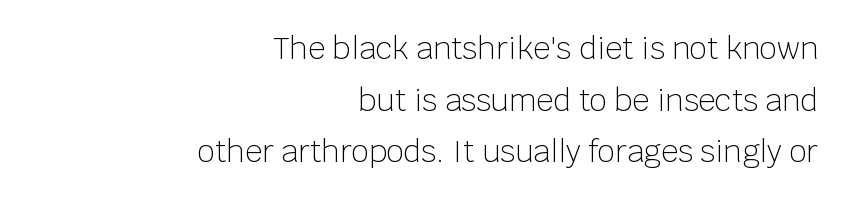
The image shows 30 px light sans-serif type, upright; set right-aligned, line spacing 1.72x, normal letter spacing, not underlined; low stroke contrast and a large x-height.
